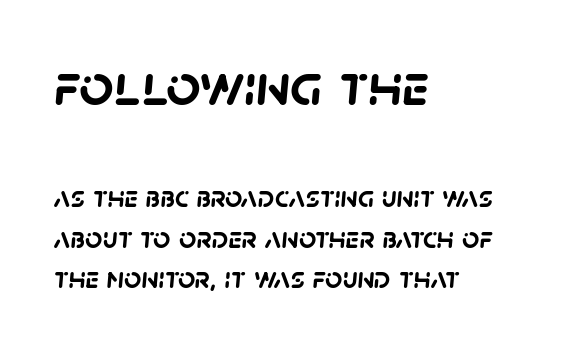
{"serif": "no", "bold": "yes", "weight": "semibold", "width": "normal", "stroke_contrast": "low", "x_height": "large", "monospaced": "no", "underline": "no", "align": "left", "line_spacing": "normal", "line_spacing_ratio": 1.34, "letter_spacing": "normal", "letter_spacing_em": 0.0, "larger_block": "first", "size_ratio": 2.0, "glyph_px": 60}
